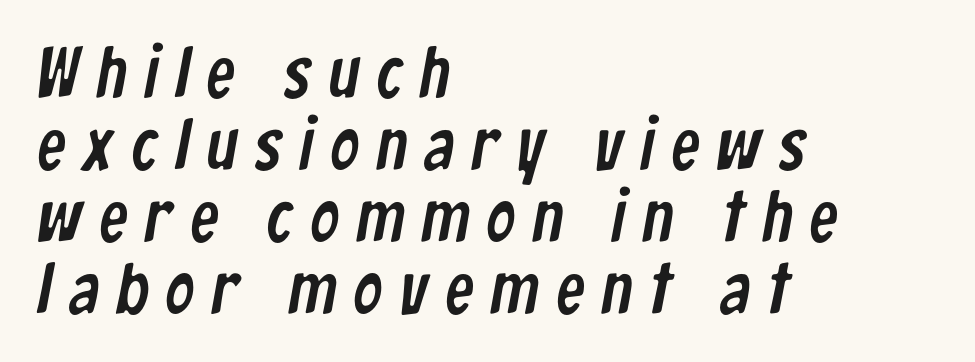
The image shows 72 px condensed sans-serif type; set left-aligned, tight line spacing (1.0x), unusually wide letter spacing (+0.24 em), not underlined; low stroke contrast and a medium x-height.
